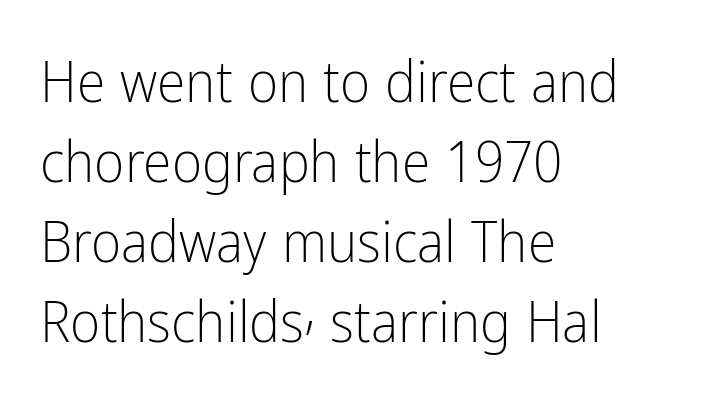
Each letter's strokes conclude bluntly, with no projecting serifs. Stems and bowls with no extra thickness — not bold. The strip under each line holds only bare page. The lines are quadded left. Notice how descenders clear the ascenders below comfortably — that's standard leading.
